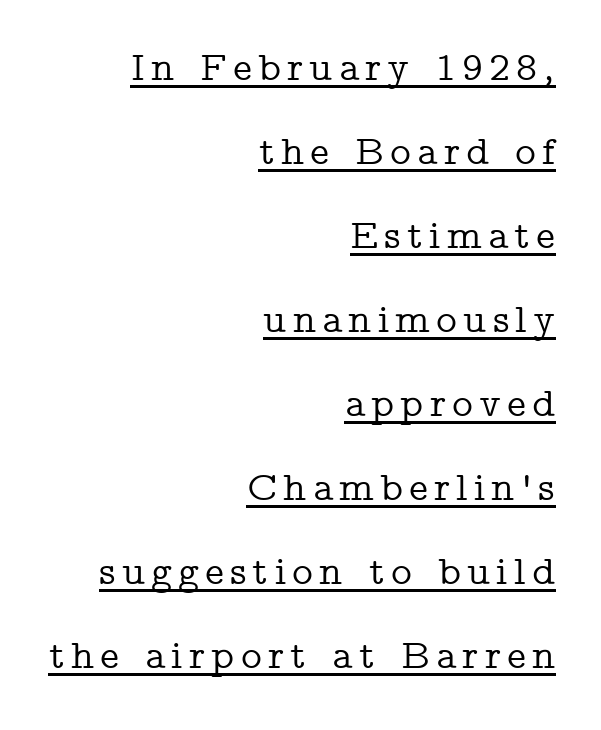
Q: Is the text italic (slanted)? A: No, it is upright.
Q: Is the typeface a serif or a sans-serif typeface? A: Serif.
Q: Is the text underlined? A: Yes.
Q: How is the paragraph aligned? A: Right-aligned.
Q: Is the spacing between lines tight, normal or loose? A: Loose.
Q: Width (condensed, normal, or wide)? A: Wide.
Q: Stroke contrast? A: Low.
Q: x-height? A: Medium.
Q: Monospaced? A: No.
